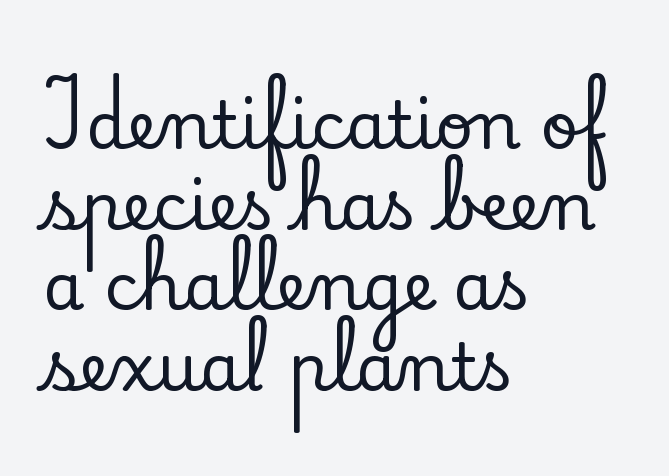
Q: Is the text italic (slanted)? A: No, it is upright.
Q: Is the typeface a serif or a sans-serif typeface? A: Serif.
Q: Is the text underlined? A: No.
Q: How is the paragraph aligned? A: Left-aligned.
Q: Is the spacing between letters normal or unusually wide? A: Normal.
Q: Width (condensed, normal, or wide)? A: Normal.
Q: Stroke contrast? A: Low.
Q: x-height? A: Small.
Q: Monospaced? A: No.
